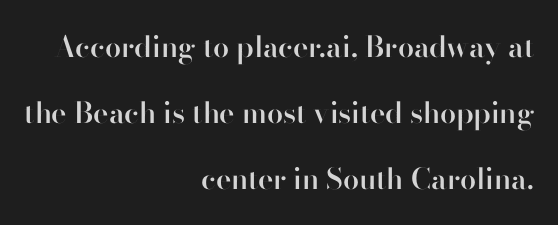
{"serif": "no", "italic": "no", "bold": "semi", "weight": "semibold", "width": "normal", "stroke_contrast": "high", "x_height": "small", "monospaced": "no", "underline": "no", "align": "right", "line_spacing": "loose", "line_spacing_ratio": 2.27, "letter_spacing": "normal", "letter_spacing_em": 0.0, "glyph_px": 29}
